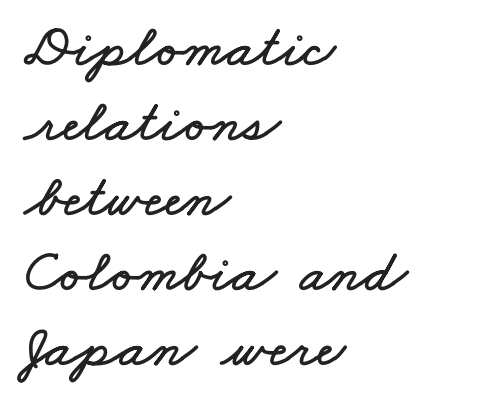
Q: Is the text underlined? A: No.
Q: How is the paragraph aligned? A: Left-aligned.
Q: Is the spacing between letters normal or unusually wide? A: Normal.
Q: Is the spacing between lines tight, normal or loose? A: Normal.
Q: Width (condensed, normal, or wide)? A: Wide.
Q: Stroke contrast? A: Low.
Q: x-height? A: Small.
Q: Monospaced? A: No.
